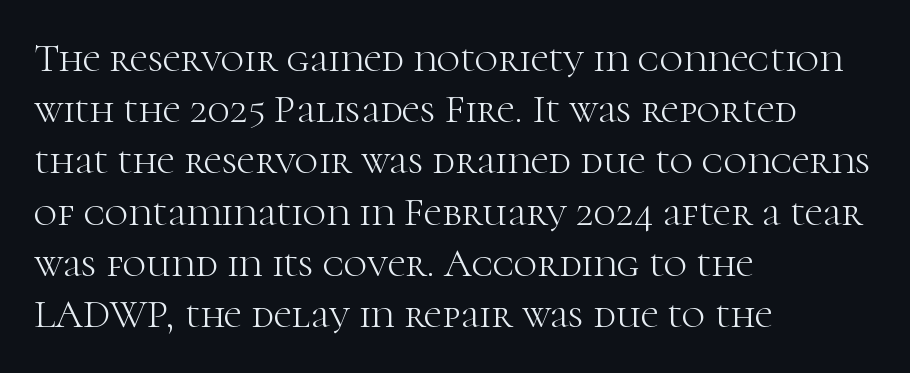
Is the stroke heavy? The answer is a plain regular-or-lighter. Quick note: interline space is typical. Examine the stroke ends and you'll spot serifs. In CSS terms this would be text-align: left.
